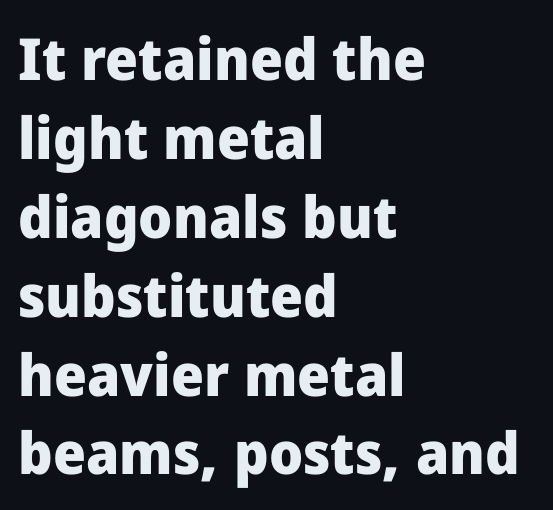
Q: Is the text bold? A: Yes.
Q: Is the text italic (slanted)? A: No, it is upright.
Q: Is the typeface a serif or a sans-serif typeface? A: Sans-serif.
Q: Is the text underlined? A: No.
Q: How is the paragraph aligned? A: Left-aligned.
Q: Is the spacing between letters normal or unusually wide? A: Normal.
Q: Is the spacing between lines tight, normal or loose? A: Normal.
Q: Width (condensed, normal, or wide)? A: Normal.
Q: Stroke contrast? A: Low.
Q: x-height? A: Medium.
Q: Monospaced? A: No.
